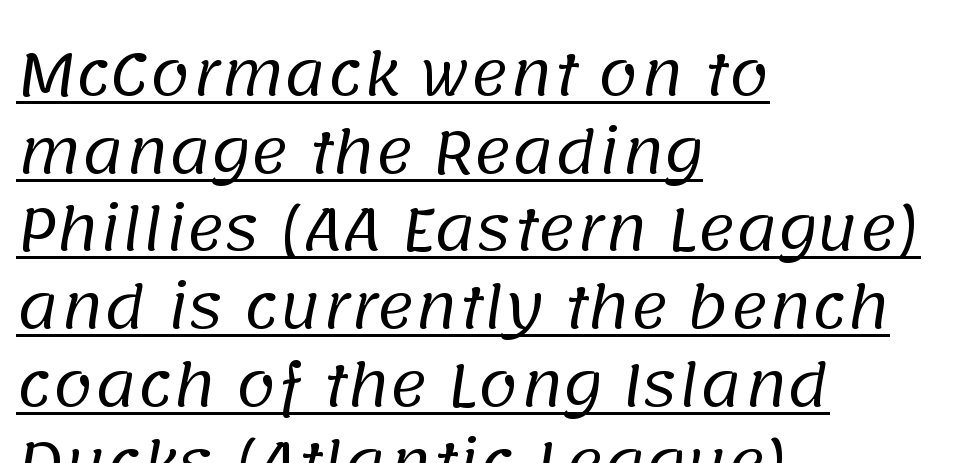
{"serif": "no", "bold": "no", "weight": "regular", "width": "normal", "stroke_contrast": "low", "x_height": "large", "monospaced": "no", "underline": "yes", "align": "left", "line_spacing": "normal", "line_spacing_ratio": 1.34, "letter_spacing": "normal", "letter_spacing_em": 0.0, "glyph_px": 58}
